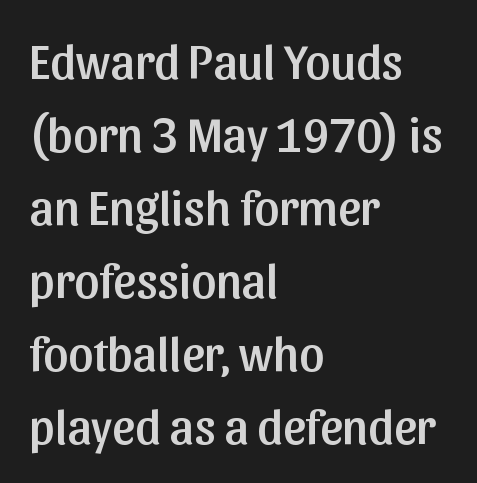
{"serif": "no", "italic": "no", "width": "normal", "stroke_contrast": "low", "x_height": "medium", "monospaced": "no", "underline": "no", "align": "left", "line_spacing": "normal", "line_spacing_ratio": 1.49, "letter_spacing": "normal", "letter_spacing_em": 0.0, "glyph_px": 49}
